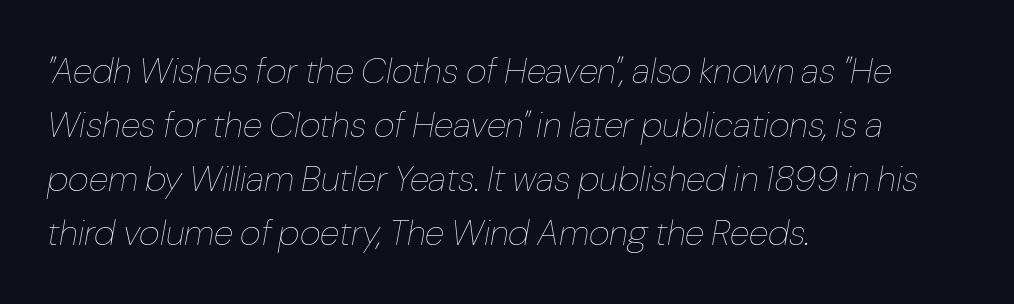
Q: Is the text bold? A: No.
Q: Is the text italic (slanted)? A: Yes, it leans right by about 10 degrees.
Q: Is the text underlined? A: No.
Q: How is the paragraph aligned? A: Left-aligned.
Q: Is the spacing between letters normal or unusually wide? A: Normal.
Q: Is the spacing between lines tight, normal or loose? A: Normal.
Q: Width (condensed, normal, or wide)? A: Normal.
Q: Stroke contrast? A: Low.
Q: x-height? A: Medium.
Q: Monospaced? A: No.
